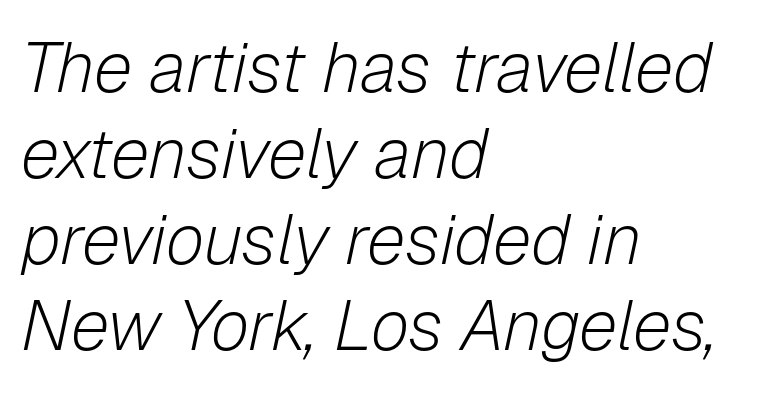
The passage is arranged the way most books set body copy — flush left. The gap between lines stays unmarked. The typography opts for an oblique posture over an upright one. This sample has the flowing, uneven cadence of proportional lettering. The typeface has the unassuming heft of standard copy or less.
